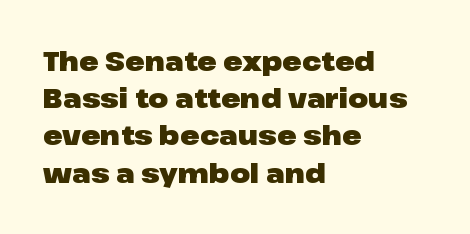
{"italic": "no", "bold": "yes", "underline": "no", "align": "left", "line_spacing": "normal", "line_spacing_ratio": 1.43, "letter_spacing": "normal", "letter_spacing_em": 0.0, "glyph_px": 26}
